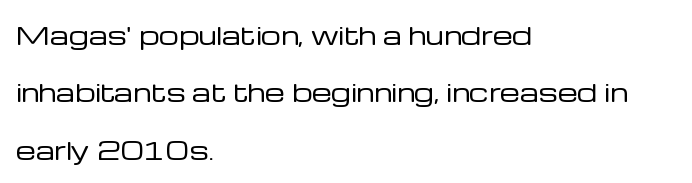
Q: Is the text bold? A: No.
Q: Is the text italic (slanted)? A: No, it is upright.
Q: Is the text underlined? A: No.
Q: How is the paragraph aligned? A: Left-aligned.
Q: Is the spacing between letters normal or unusually wide? A: Normal.
Q: Is the spacing between lines tight, normal or loose? A: Loose.
